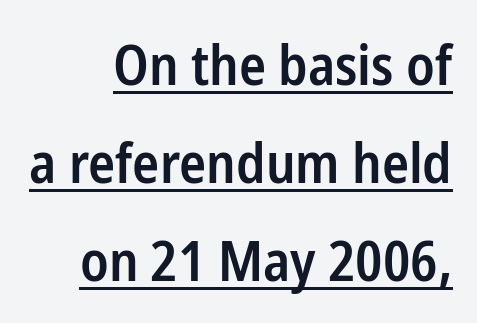
Slightly chunky letters — semibold, I'd say, not full bold. Style check: upright. The typesetter has applied underlining to the passage shown. You could not count columns in this text — the font is proportionally spaced. This sample uses plain, unmodified letter spacing.
